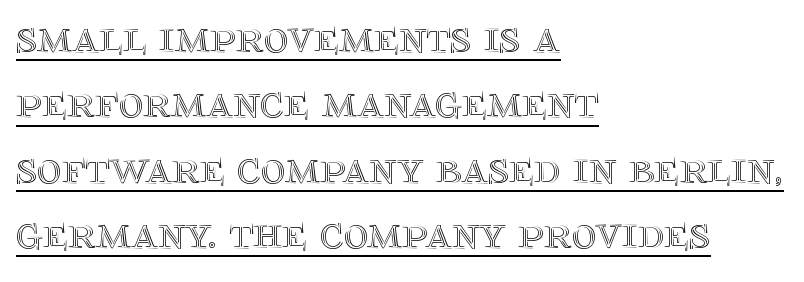
The image shows 47 px text type, upright; set left-aligned, normal line spacing (1.39x), normal letter spacing, underlined; a large x-height.
